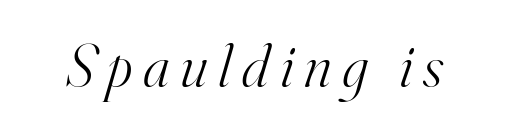
This is oblique type, the kind used for emphasis or titles. Varying glyph widths throughout — classic text-font behaviour. Look at the bottom of the vertical strokes: they flare into serifs here. Plain, unruled lines of type.
